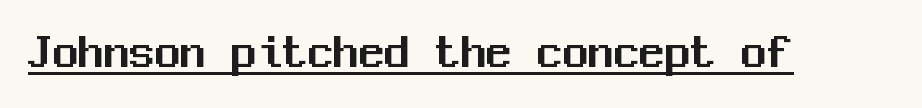
Q: Is the text italic (slanted)? A: No, it is upright.
Q: Is the typeface a serif or a sans-serif typeface? A: Sans-serif.
Q: Is the text underlined? A: Yes.
Q: Is the spacing between letters normal or unusually wide? A: Normal.
Q: Width (condensed, normal, or wide)? A: Normal.
Q: Stroke contrast? A: Medium.
Q: x-height? A: Medium.
Q: Monospaced? A: Yes.
